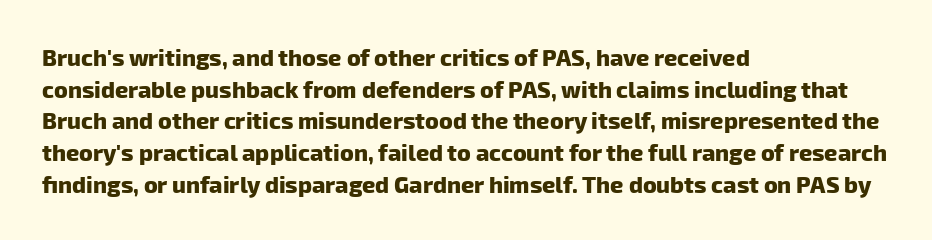
The tracking reads as untouched default to a designer's eye. Each row of text sits above clean, open space. Reading down the block, your eye returns to a fixed left position each line. The rendering uses a moderate line-height, typical for paragraphs. You'd pick this weight for a headline — it's a proper bold.
